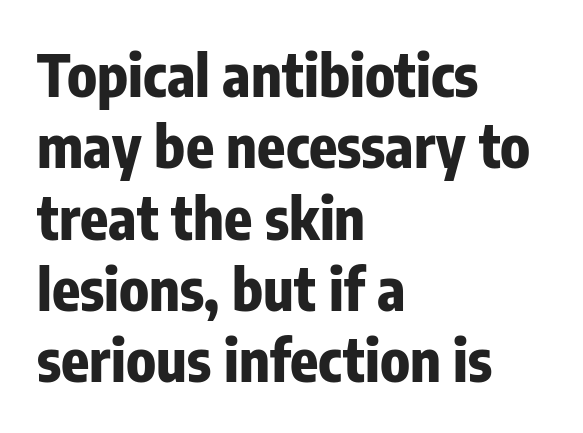
Q: Is the text bold? A: Yes.
Q: Is the text italic (slanted)? A: No, it is upright.
Q: Is the typeface a serif or a sans-serif typeface? A: Sans-serif.
Q: Is the text underlined? A: No.
Q: How is the paragraph aligned? A: Left-aligned.
Q: Is the spacing between letters normal or unusually wide? A: Normal.
Q: Width (condensed, normal, or wide)? A: Condensed.
Q: Stroke contrast? A: Low.
Q: x-height? A: Medium.
Q: Monospaced? A: No.
